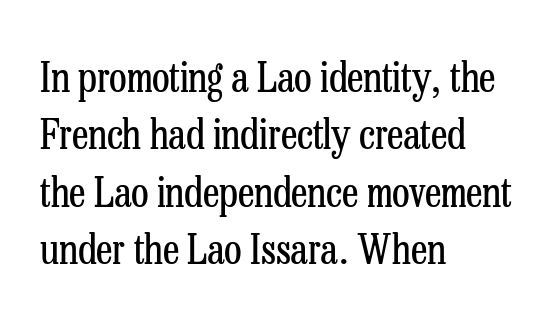
Q: Is the text bold? A: No.
Q: Is the text italic (slanted)? A: No, it is upright.
Q: Is the typeface a serif or a sans-serif typeface? A: Serif.
Q: Is the text underlined? A: No.
Q: How is the paragraph aligned? A: Left-aligned.
Q: Is the spacing between letters normal or unusually wide? A: Normal.
Q: Is the spacing between lines tight, normal or loose? A: Normal.
Q: Width (condensed, normal, or wide)? A: Condensed.
Q: Stroke contrast? A: Low.
Q: x-height? A: Medium.
Q: Monospaced? A: No.
